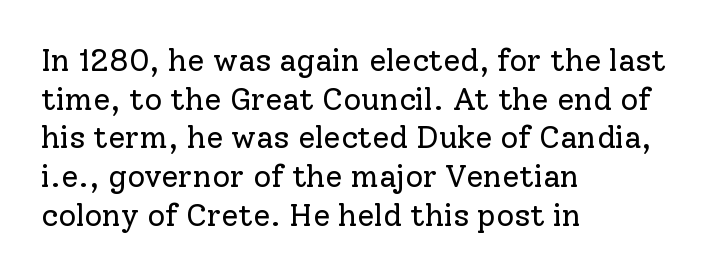
Line starts are locked; line ends wander. The glyphs are unaccompanied by any horizontal stroke below them. The font's upright variant was chosen for this text. Compared with typical paragraphs, the rows here are spaced about the same.
